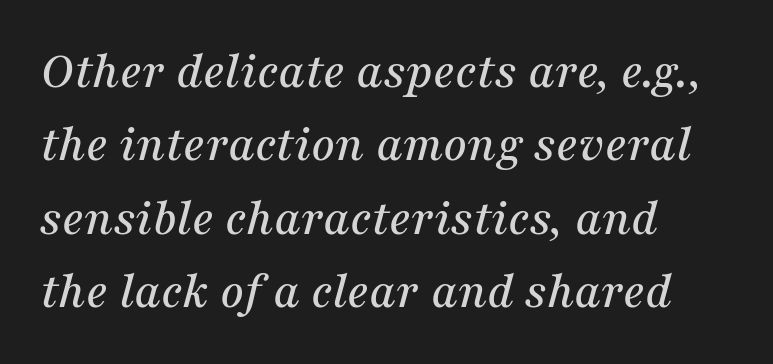
Q: Is the text italic (slanted)? A: Yes, it leans right by about 16 degrees.
Q: Is the typeface a serif or a sans-serif typeface? A: Serif.
Q: Is the text underlined? A: No.
Q: How is the paragraph aligned? A: Left-aligned.
Q: Is the spacing between letters normal or unusually wide? A: Normal.
Q: Is the spacing between lines tight, normal or loose? A: Normal.
Q: Width (condensed, normal, or wide)? A: Normal.
Q: Stroke contrast? A: Medium.
Q: x-height? A: Medium.
Q: Monospaced? A: No.
